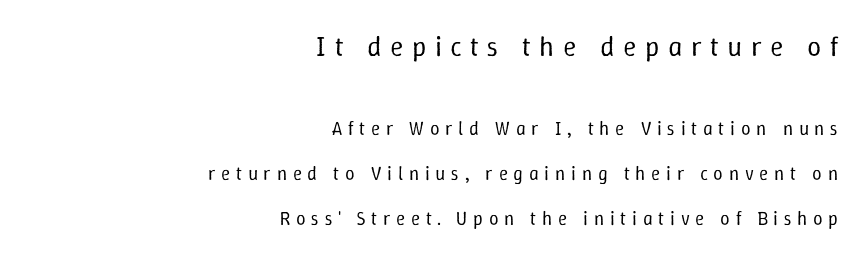
The image shows 28 px regular-weight type, upright; set right-aligned, loose line spacing (2.36x), unusually wide letter spacing (+0.3 em), not underlined; the first (top) block is 1.47x larger; low stroke contrast and a medium x-height.
